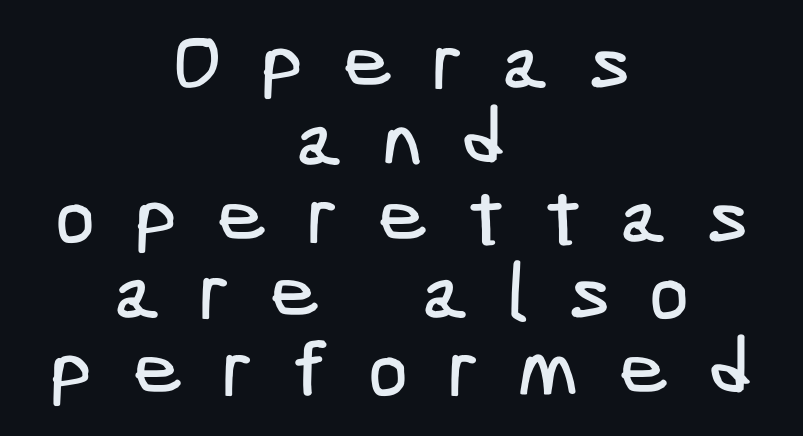
The image shows 80 px condensed sans-serif type; set centered, tight line spacing (0.96x), unusually wide letter spacing (+0.48 em), not underlined; low stroke contrast and a medium x-height.
